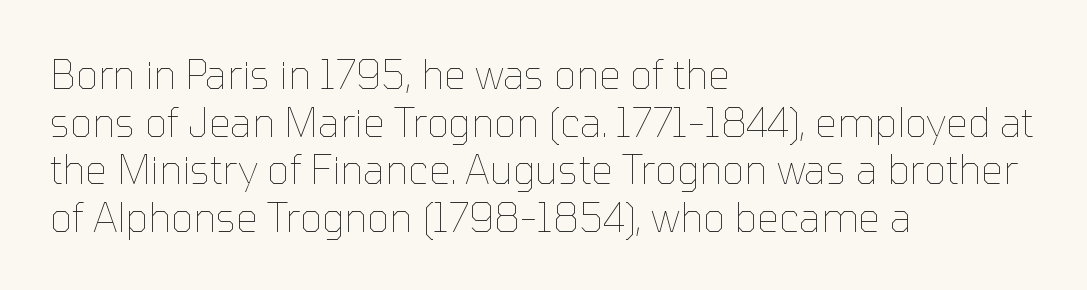
{"italic": "no", "bold": "no", "weight": "thin", "width": "normal", "stroke_contrast": "low", "x_height": "medium", "monospaced": "no", "underline": "no", "align": "left", "line_spacing_ratio": 1.22, "letter_spacing": "normal", "letter_spacing_em": 0.0, "glyph_px": 39}
